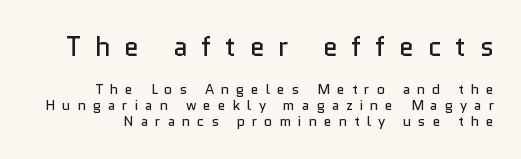
Q: Is the text bold? A: No.
Q: Is the text italic (slanted)? A: No, it is upright.
Q: Is the text underlined? A: No.
Q: Is the spacing between letters normal or unusually wide? A: Unusually wide.
Q: Is the spacing between lines tight, normal or loose? A: Tight.
Q: Which block of text is set in a larger size, the first (top) or the second (bottom)? A: The first (top) one.
